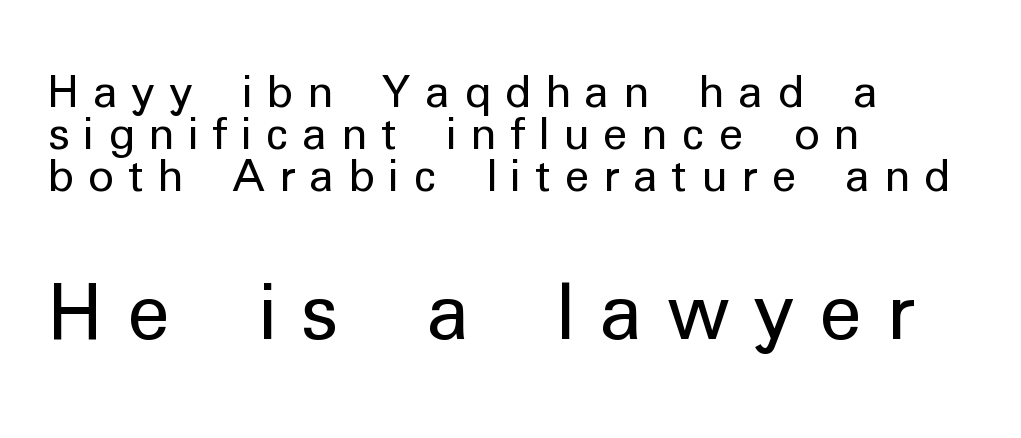
The image shows 77 px regular-weight sans-serif type, upright; set left-aligned, tight line spacing (0.95x), unusually wide letter spacing (+0.31 em), not underlined; the second (bottom) block is 1.75x larger; low stroke contrast and a medium x-height.
